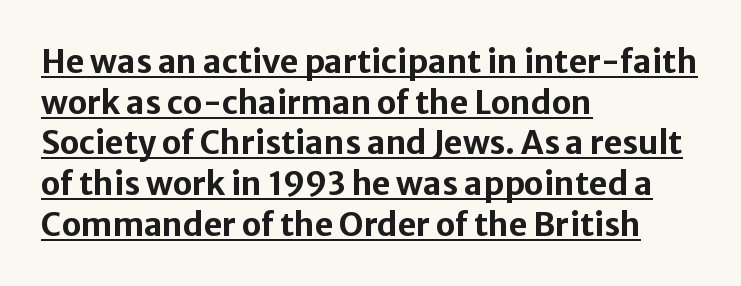
The image shows 32 px bold sans-serif type, upright; set left-aligned, normal line spacing (1.27x), normal letter spacing, underlined; low stroke contrast and a medium x-height.
